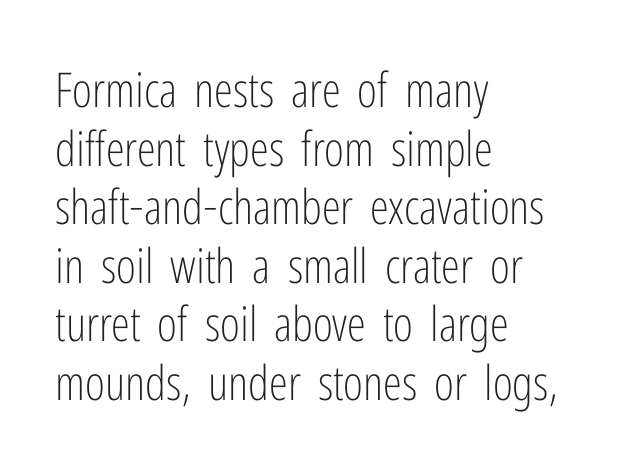
{"serif": "no", "italic": "no", "bold": "no", "weight": "light", "width": "condensed", "stroke_contrast": "low", "x_height": "medium", "monospaced": "no", "underline": "no", "align": "left", "line_spacing_ratio": 1.22, "letter_spacing": "normal", "letter_spacing_em": 0.0, "glyph_px": 48}
